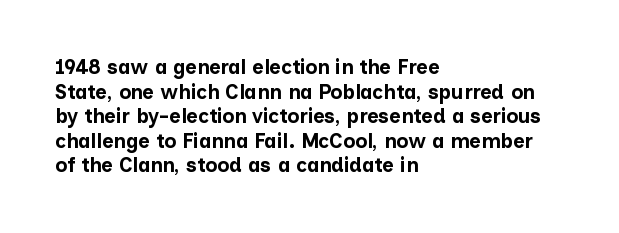
Q: Is the text bold? A: Yes.
Q: Is the text italic (slanted)? A: No, it is upright.
Q: Is the text underlined? A: No.
Q: How is the paragraph aligned? A: Left-aligned.
Q: Is the spacing between letters normal or unusually wide? A: Normal.
